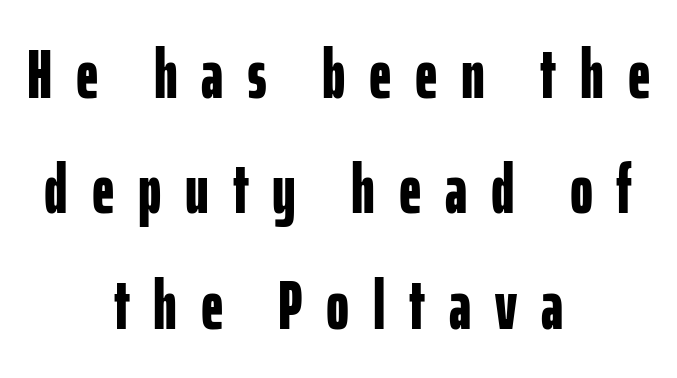
Rendered with straight, roman letterforms. Rule under the text: the space is simply empty. Short and long lines alike share a common midpoint. This sample keeps an unexceptional amount of space between lines.
